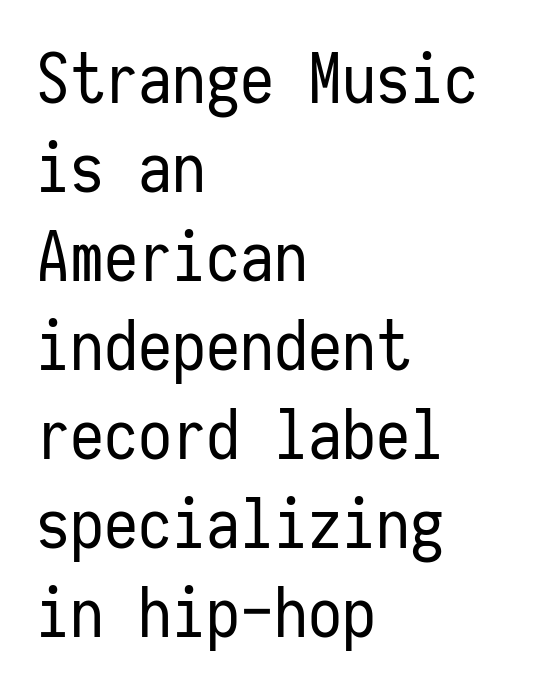
The image shows 68 px regular-weight, condensed sans-serif type, upright, monospaced; set left-aligned, normal line spacing (1.31x), normal letter spacing, not underlined; low stroke contrast and a medium x-height.
